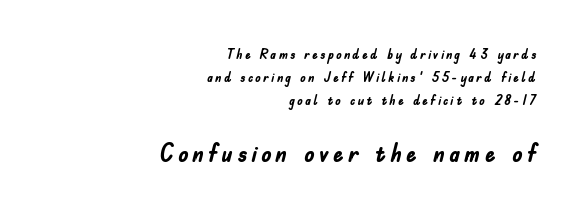
The image shows 26 px bold type; set right-aligned, normal line spacing (1.66x), not underlined; the second (bottom) block is 1.86x larger.
